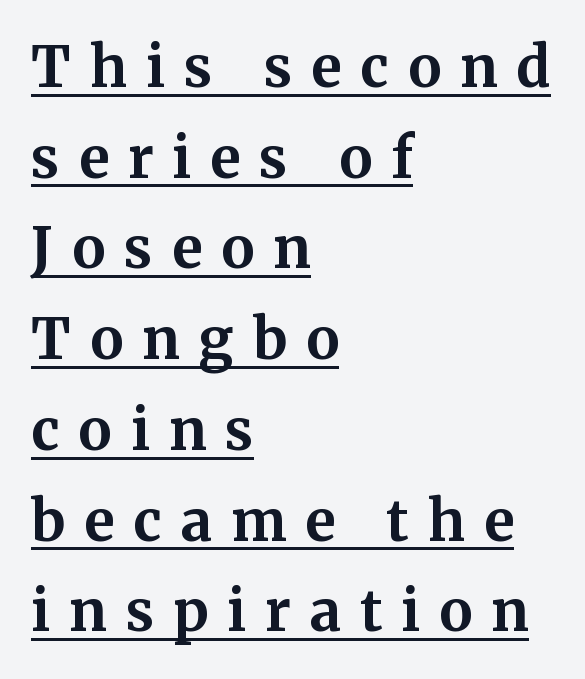
{"serif": "yes", "italic": "no", "bold": "yes", "weight": "bold", "width": "normal", "stroke_contrast": "medium", "x_height": "medium", "monospaced": "no", "underline": "yes", "align": "left", "line_spacing": "normal", "line_spacing_ratio": 1.62, "letter_spacing": "wide", "letter_spacing_em": 0.34, "glyph_px": 56}
